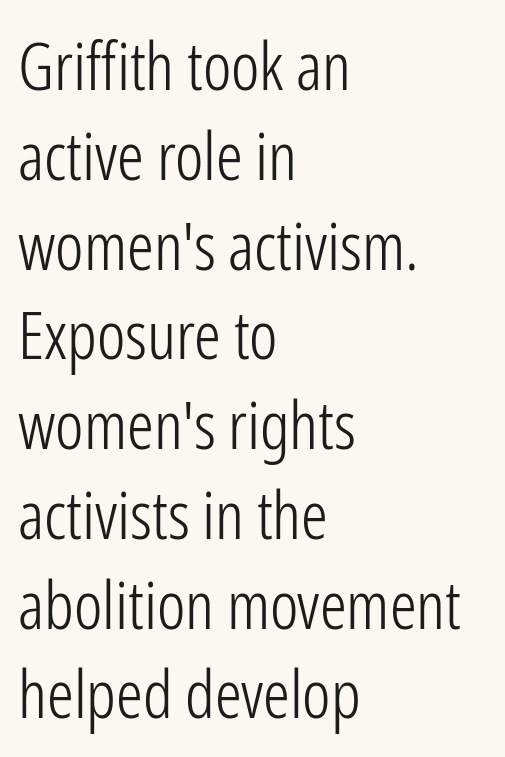
The image shows 67 px light, condensed sans-serif type, upright; set left-aligned, normal line spacing (1.34x), normal letter spacing, not underlined; low stroke contrast and a medium x-height.
